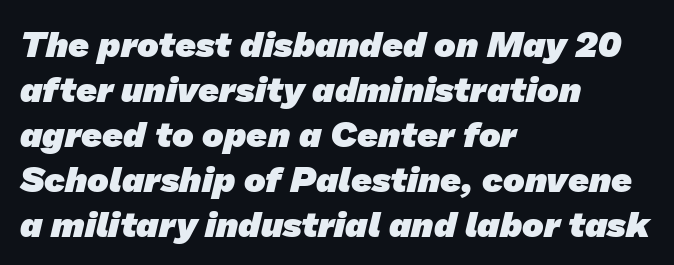
No feet cap the strokes, marking this as sans-serif type. Typesetter's note: full bold, strokes at maximum text heaviness. Nobody drew a line under any word here. The rendering anchors every line to the left-hand side. Each new line begins a customary step beneath the previous one.
